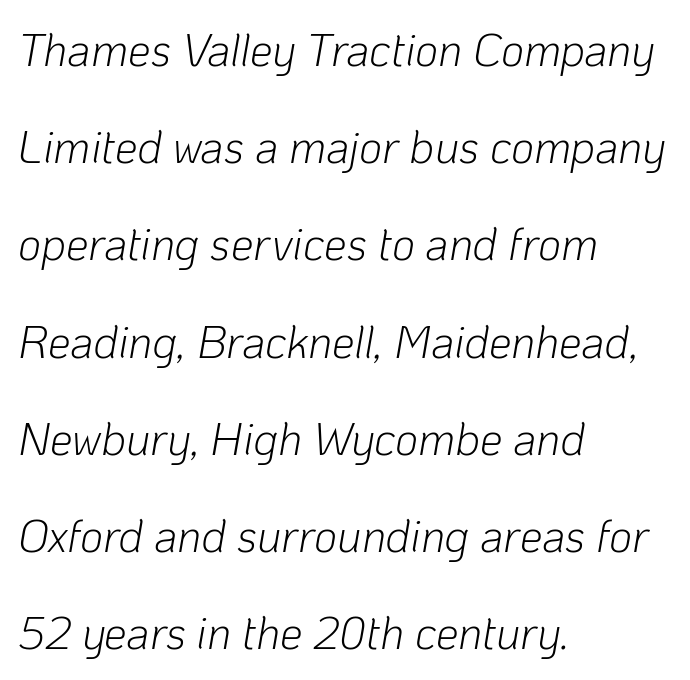
{"italic": "yes", "lean": "right", "slant_degrees": 10, "bold": "no", "weight": "light", "width": "normal", "stroke_contrast": "low", "x_height": "medium", "monospaced": "no", "underline": "no", "align": "left", "line_spacing": "loose", "line_spacing_ratio": 2.16, "letter_spacing": "normal", "letter_spacing_em": 0.0, "glyph_px": 45}
